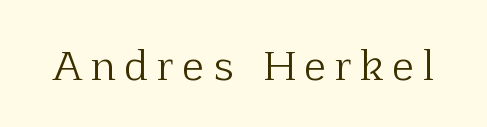
The image shows 40 px light serif type, upright; set unusually wide letter spacing (+0.24 em), not underlined; low stroke contrast and a medium x-height.
